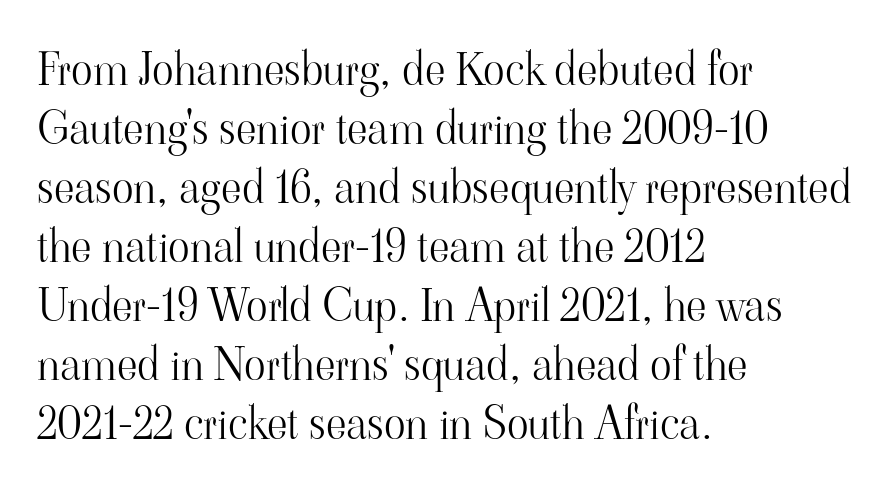
{"serif": "yes", "italic": "no", "bold": "no", "weight": "light", "width": "normal", "stroke_contrast": "high", "x_height": "small", "monospaced": "no", "underline": "no", "align": "left", "line_spacing": "normal", "line_spacing_ratio": 1.31, "letter_spacing": "normal", "letter_spacing_em": 0.0, "glyph_px": 45}
